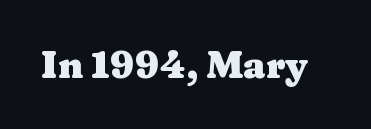
{"serif": "yes", "italic": "no", "bold": "yes", "weight": "heavy", "width": "wide", "stroke_contrast": "medium", "x_height": "medium", "monospaced": "no", "underline": "no", "letter_spacing": "normal", "letter_spacing_em": 0.0, "glyph_px": 37}
